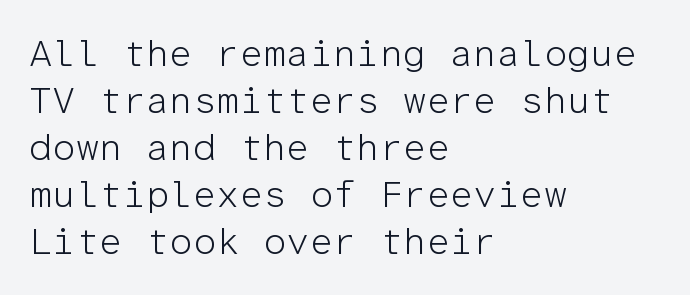
Q: Is the text bold? A: No.
Q: Is the text italic (slanted)? A: No, it is upright.
Q: Is the typeface a serif or a sans-serif typeface? A: Sans-serif.
Q: Is the text underlined? A: No.
Q: How is the paragraph aligned? A: Left-aligned.
Q: Is the spacing between letters normal or unusually wide? A: Normal.
Q: Is the spacing between lines tight, normal or loose? A: Normal.
Q: Width (condensed, normal, or wide)? A: Normal.
Q: Stroke contrast? A: Low.
Q: x-height? A: Medium.
Q: Monospaced? A: Yes.
